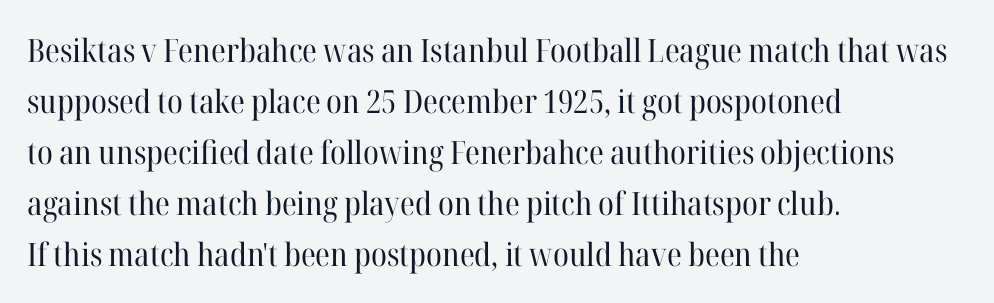
The image shows 32 px regular-weight serif type, upright; set left-aligned, normal line spacing (1.59x), normal letter spacing, not underlined; high stroke contrast and a medium x-height.
